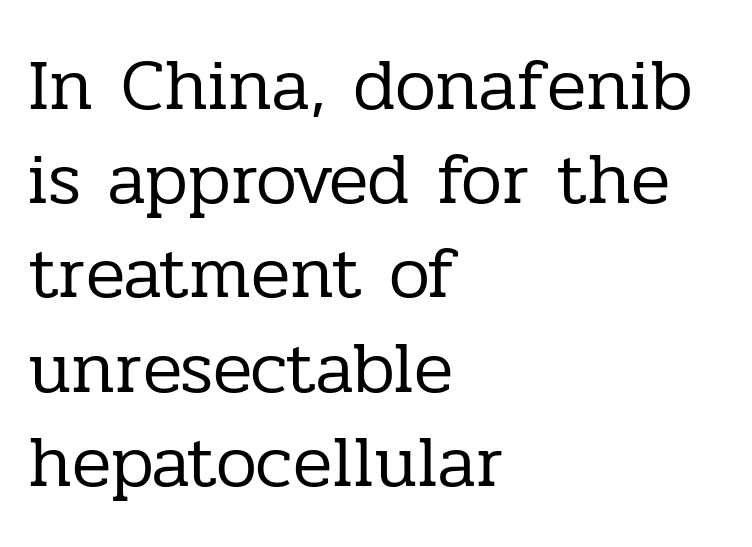
Is this a fixed-width face? No — the glyphs have proportional, varying widths. The letters stand upright; this is a roman face. One glance says typical: line gaps are just what's usual. This sample uses a serif face.
